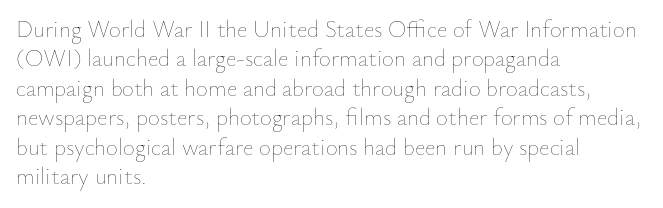
{"italic": "no", "bold": "no", "underline": "no", "align": "left", "line_spacing": "normal", "line_spacing_ratio": 1.28, "letter_spacing": "normal", "letter_spacing_em": 0.0, "glyph_px": 23}
